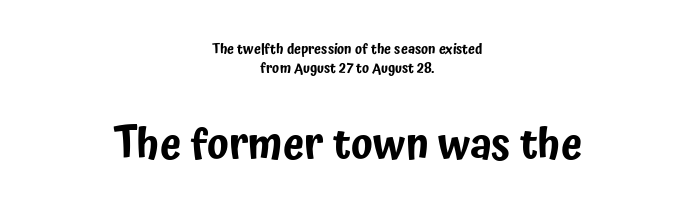
The typography opts for an upright posture over an oblique one. Students, observe: this is what conventionally led text looks like. In CSS terms this would be text-align: center. The letters in the lower block stand taller than those in the block above. Glance below the letters and you will spot only blank space.
